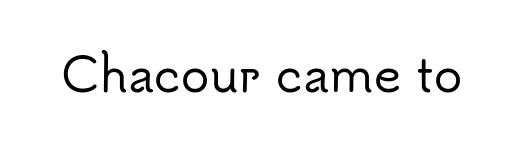
Proportional: the letters do not fall into vertical columns. Observe the absence of serifs on each vertical stroke in this sample. Ordinary non-slanted type is in use. Nobody touched the tracking dial on this one.
